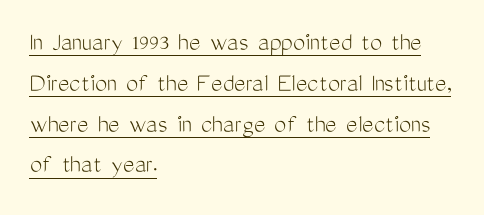
{"italic": "no", "bold": "no", "underline": "yes", "align": "left", "line_spacing": "normal", "line_spacing_ratio": 1.51, "letter_spacing": "normal", "letter_spacing_em": 0.0, "glyph_px": 27}
